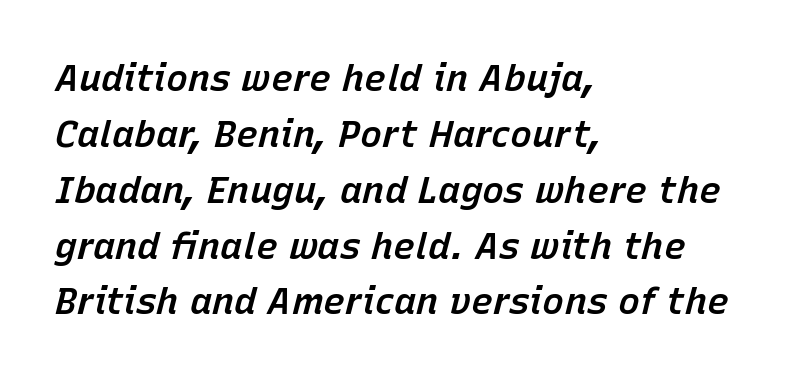
The image shows 37 px semibold type, italic (leaning right); set left-aligned, normal line spacing (1.51x), normal letter spacing, not underlined; low stroke contrast and a medium x-height.
